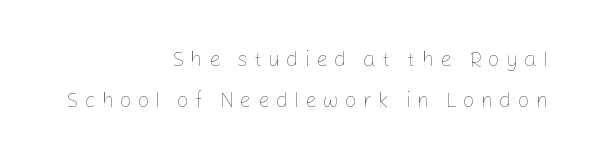
The rendering uses a large line-height, opening up the rows. Stem width sits at or under what a default text font uses. The compositor pushed each line to the right boundary. The lettering stays uniformly vertical, giving the passage a roman look. Is the letter spacing exaggerated? Yes — the characters are pushed far apart. Lines of text with bare space underneath.
